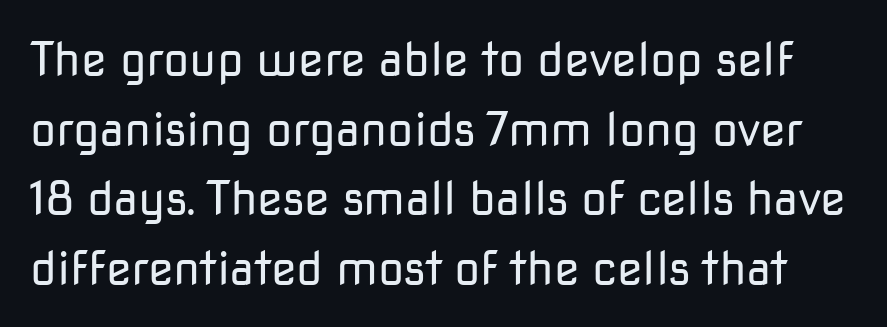
The image shows 47 px regular-weight sans-serif type, upright; set normal line spacing (1.48x), normal letter spacing, not underlined; low stroke contrast and a medium x-height.
